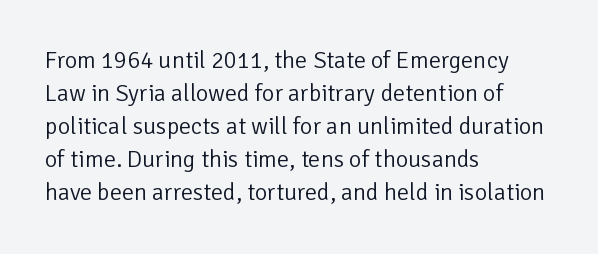
Q: Is the text bold? A: No.
Q: Is the text italic (slanted)? A: No, it is upright.
Q: Is the text underlined? A: No.
Q: How is the paragraph aligned? A: Left-aligned.
Q: Is the spacing between letters normal or unusually wide? A: Normal.
Q: Is the spacing between lines tight, normal or loose? A: Normal.
